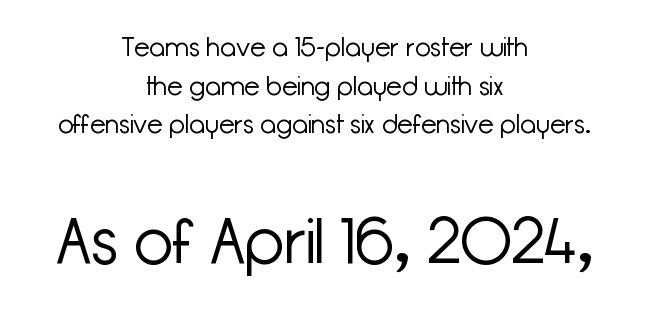
Q: Is the text bold? A: No.
Q: Is the text italic (slanted)? A: No, it is upright.
Q: Is the typeface a serif or a sans-serif typeface? A: Sans-serif.
Q: Is the text underlined? A: No.
Q: How is the paragraph aligned? A: Centered.
Q: Is the spacing between letters normal or unusually wide? A: Normal.
Q: Is the spacing between lines tight, normal or loose? A: Normal.
Q: Which block of text is set in a larger size, the first (top) or the second (bottom)? A: The second (bottom) one.
Q: Width (condensed, normal, or wide)? A: Normal.
Q: Stroke contrast? A: Low.
Q: x-height? A: Medium.
Q: Monospaced? A: No.
